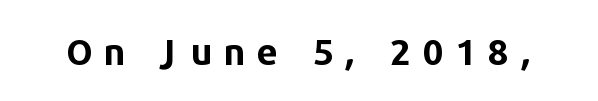
Q: Is the text bold? A: Yes.
Q: Is the text italic (slanted)? A: No, it is upright.
Q: Is the typeface a serif or a sans-serif typeface? A: Sans-serif.
Q: Is the text underlined? A: No.
Q: Is the spacing between letters normal or unusually wide? A: Unusually wide.
Q: Width (condensed, normal, or wide)? A: Normal.
Q: Stroke contrast? A: Low.
Q: x-height? A: Medium.
Q: Monospaced? A: No.
